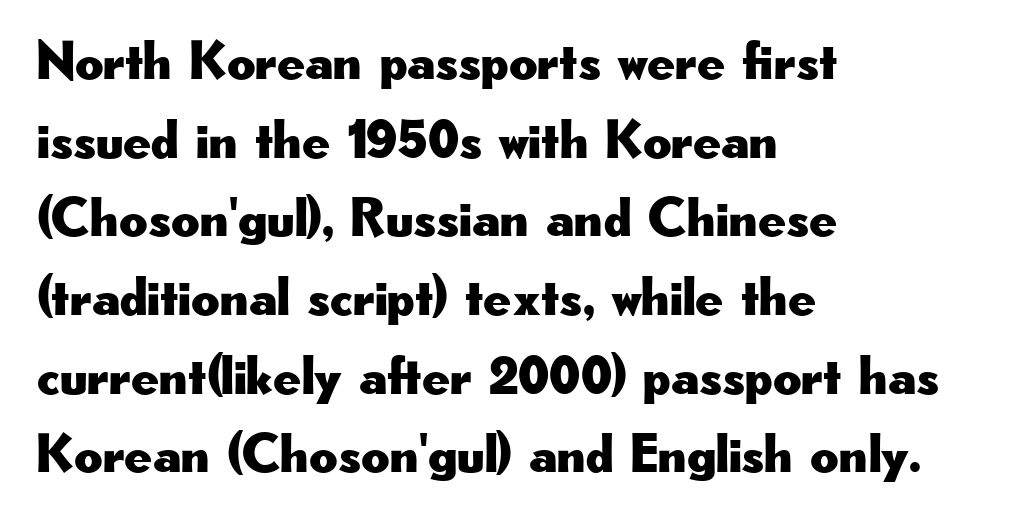
The image shows 55 px wide sans-serif type, upright; set left-aligned, normal line spacing (1.43x), normal letter spacing, not underlined; low stroke contrast and a small x-height.
